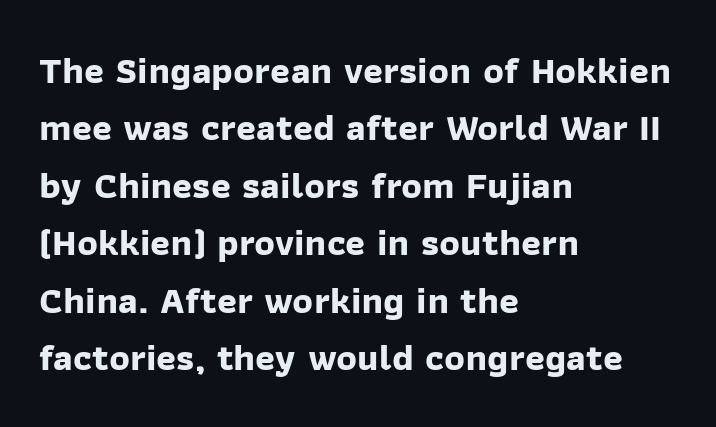
The image shows 38 px bold sans-serif type; set left-aligned, normal line spacing (1.51x), normal letter spacing, not underlined; low stroke contrast and a medium x-height.
